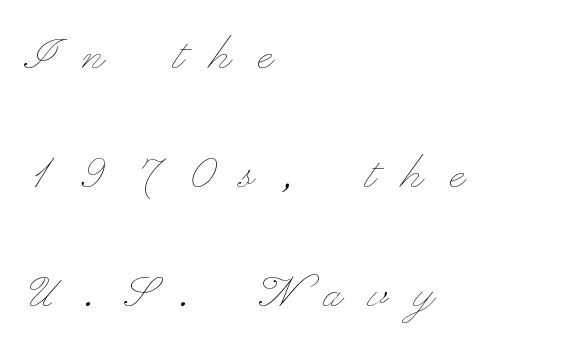
Visually the block forms a straight wall on the left and a jagged coastline on the right. The lines are spread far apart with generous leading. Students, note that the glyphs here are deliberately spaced far apart. Is this a fixed-width face? No — the glyphs have proportional, varying widths.
